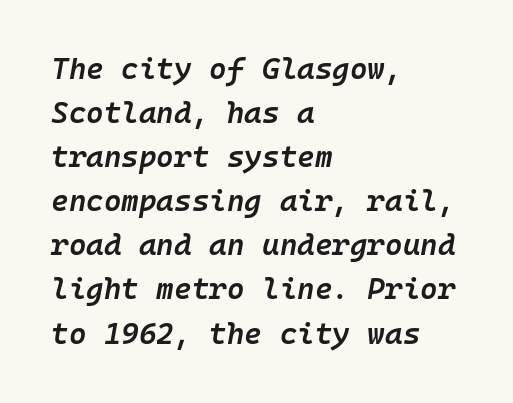
Typeset ragged right — the left edge is the straight one. The designer left line spacing at the default. The zone under the glyphs is completely vacant. Is this a fixed-width face? Yes — each glyph sits in an identical cell. Weight check: semibold — heavier than regular, not quite bold. Style check: oblique.
